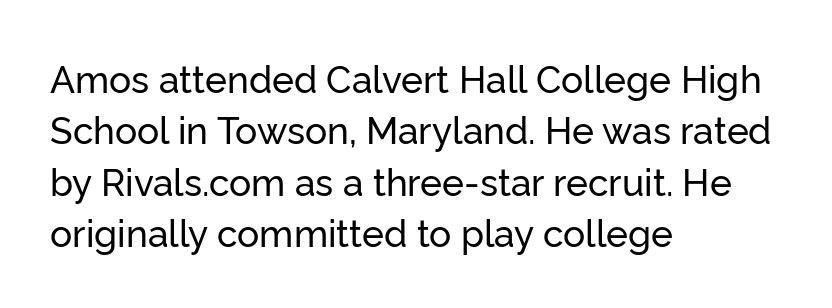
{"serif": "no", "italic": "no", "width": "normal", "stroke_contrast": "low", "x_height": "medium", "monospaced": "no", "underline": "no", "align": "left", "line_spacing": "normal", "line_spacing_ratio": 1.39, "letter_spacing": "normal", "letter_spacing_em": 0.0, "glyph_px": 37}
